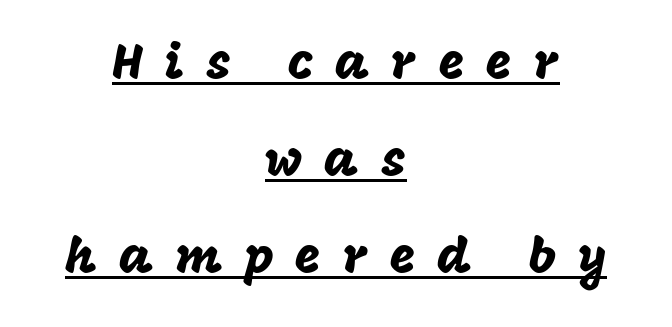
{"serif": "no", "width": "normal", "stroke_contrast": "low", "x_height": "large", "monospaced": "no", "underline": "yes", "align": "center", "line_spacing": "loose", "line_spacing_ratio": 1.94, "letter_spacing": "wide", "letter_spacing_em": 0.43, "glyph_px": 50}
